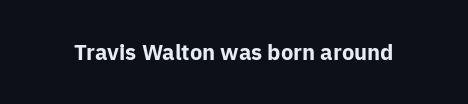
{"italic": "no", "bold": "yes", "underline": "no", "letter_spacing": "normal", "letter_spacing_em": 0.0, "glyph_px": 22}
